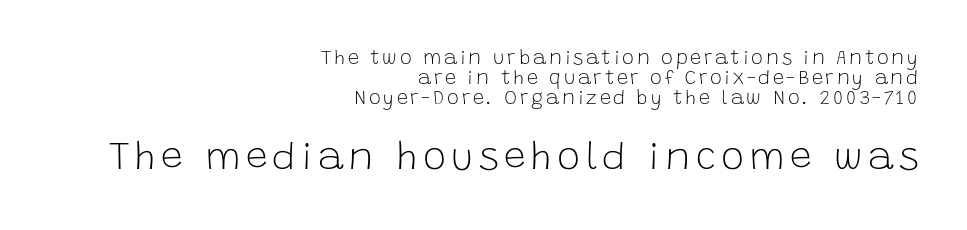
No extra ink here — the face is not bold. Every row of glyphs terminates at an identical x-position on the right. Every stem runs plumb, perpendicular to the baseline. Character size in the trailing block exceeds that of the leading block.
